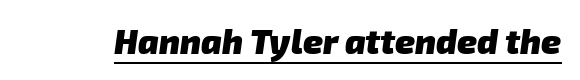
Q: Is the text bold? A: Yes.
Q: Is the typeface a serif or a sans-serif typeface? A: Sans-serif.
Q: Is the text underlined? A: Yes.
Q: Is the spacing between letters normal or unusually wide? A: Normal.
Q: Width (condensed, normal, or wide)? A: Normal.
Q: Stroke contrast? A: Low.
Q: x-height? A: Medium.
Q: Monospaced? A: No.
